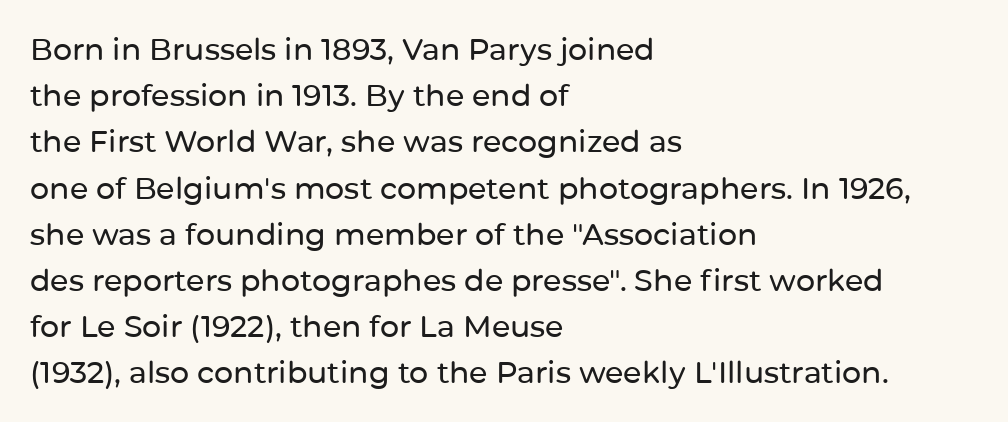
Q: Is the text italic (slanted)? A: No, it is upright.
Q: Is the typeface a serif or a sans-serif typeface? A: Sans-serif.
Q: Is the text underlined? A: No.
Q: How is the paragraph aligned? A: Left-aligned.
Q: Is the spacing between letters normal or unusually wide? A: Normal.
Q: Is the spacing between lines tight, normal or loose? A: Normal.
Q: Width (condensed, normal, or wide)? A: Normal.
Q: Stroke contrast? A: Low.
Q: x-height? A: Medium.
Q: Monospaced? A: No.
